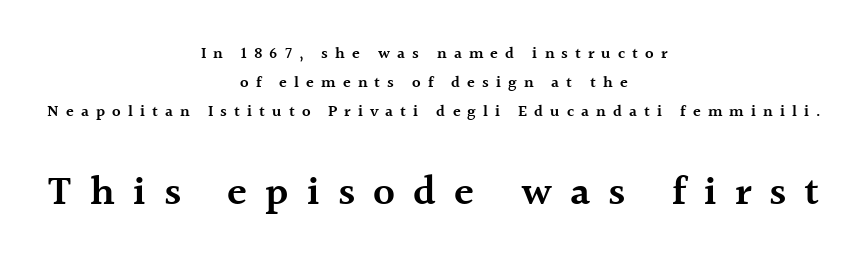
{"serif": "yes", "italic": "no", "bold": "semi", "weight": "semibold", "width": "normal", "x_height": "medium", "monospaced": "no", "underline": "no", "align": "center", "line_spacing_ratio": 1.82, "letter_spacing": "wide", "letter_spacing_em": 0.44, "larger_block": "second", "size_ratio": 2.56, "glyph_px": 41}
